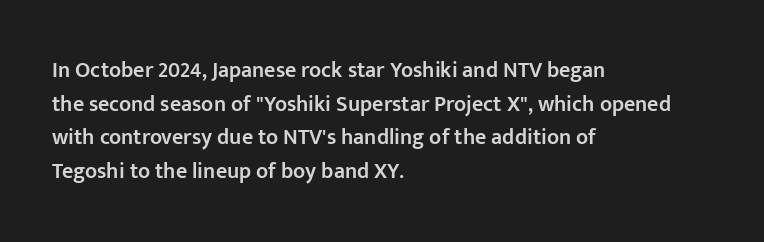
{"italic": "no", "bold": "semi", "underline": "no", "align": "left", "line_spacing": "normal", "line_spacing_ratio": 1.53, "letter_spacing": "normal", "letter_spacing_em": 0.0, "glyph_px": 22}
